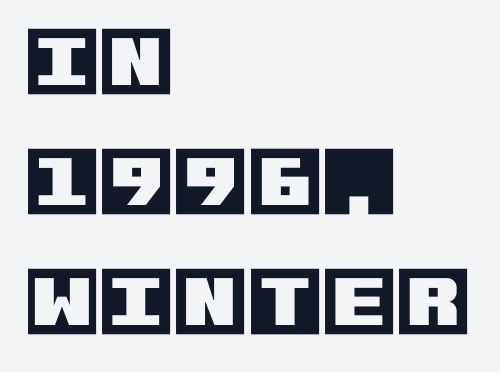
Q: Is the text italic (slanted)? A: No, it is upright.
Q: Is the text underlined? A: No.
Q: How is the paragraph aligned? A: Left-aligned.
Q: Is the spacing between letters normal or unusually wide? A: Normal.
Q: Is the spacing between lines tight, normal or loose? A: Normal.
Q: Width (condensed, normal, or wide)? A: Normal.
Q: x-height? A: Large.
